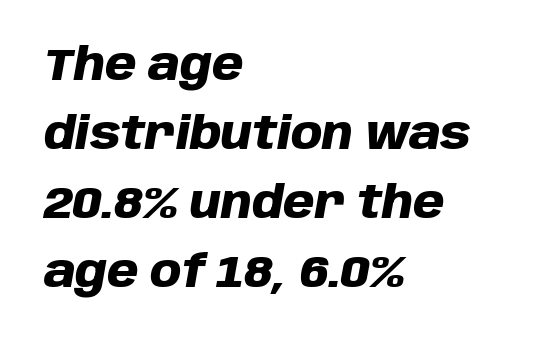
Q: Is the text bold? A: Yes.
Q: Is the text italic (slanted)? A: Yes, it leans right by about 10 degrees.
Q: Is the text underlined? A: No.
Q: How is the paragraph aligned? A: Left-aligned.
Q: Is the spacing between letters normal or unusually wide? A: Normal.
Q: Is the spacing between lines tight, normal or loose? A: Normal.
Q: Width (condensed, normal, or wide)? A: Normal.
Q: Stroke contrast? A: Low.
Q: x-height? A: Large.
Q: Monospaced? A: No.
